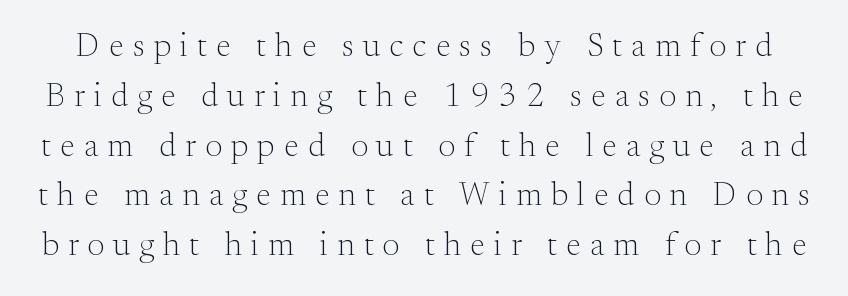
{"serif": "yes", "italic": "no", "bold": "no", "weight": "light", "width": "normal", "stroke_contrast": "medium", "x_height": "small", "monospaced": "no", "underline": "no", "line_spacing": "normal", "line_spacing_ratio": 1.51, "letter_spacing": "wide", "letter_spacing_em": 0.28, "glyph_px": 33}
